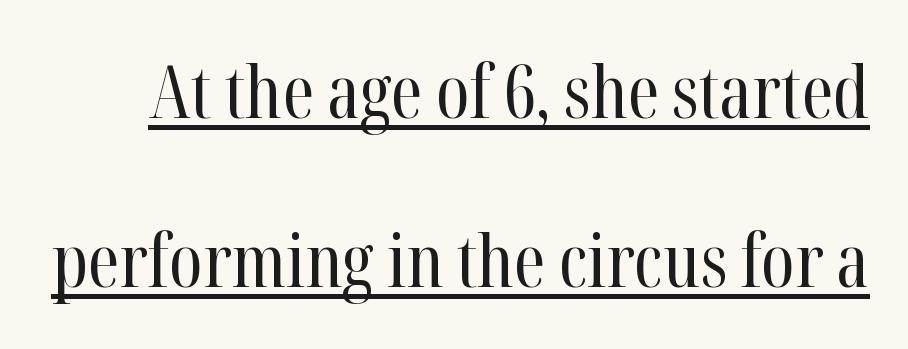
Q: Is the text bold? A: No.
Q: Is the text italic (slanted)? A: No, it is upright.
Q: Is the typeface a serif or a sans-serif typeface? A: Serif.
Q: Is the text underlined? A: Yes.
Q: Is the spacing between letters normal or unusually wide? A: Normal.
Q: Is the spacing between lines tight, normal or loose? A: Loose.
Q: Width (condensed, normal, or wide)? A: Condensed.
Q: Stroke contrast? A: High.
Q: x-height? A: Medium.
Q: Monospaced? A: No.
